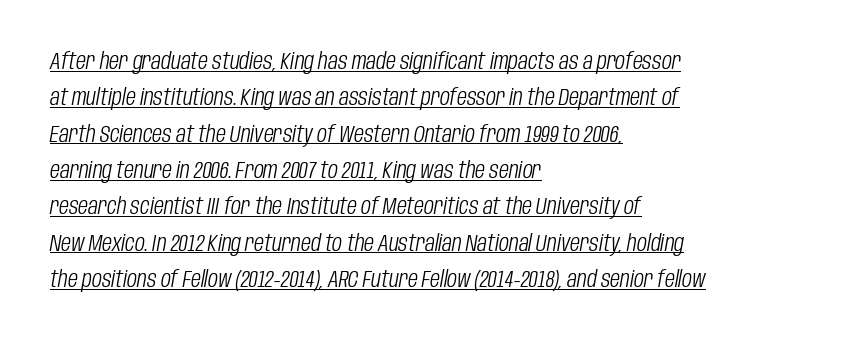
Leading matches the norm, producing a regular column. The text carries the slant typical of an italic or oblique font. The face used here is rendered with its standard letterfit. Stroke thickness stays within the range of a standard reading face or lighter. Every word sits above its own underline. The rendering anchors every line to the left-hand side.
